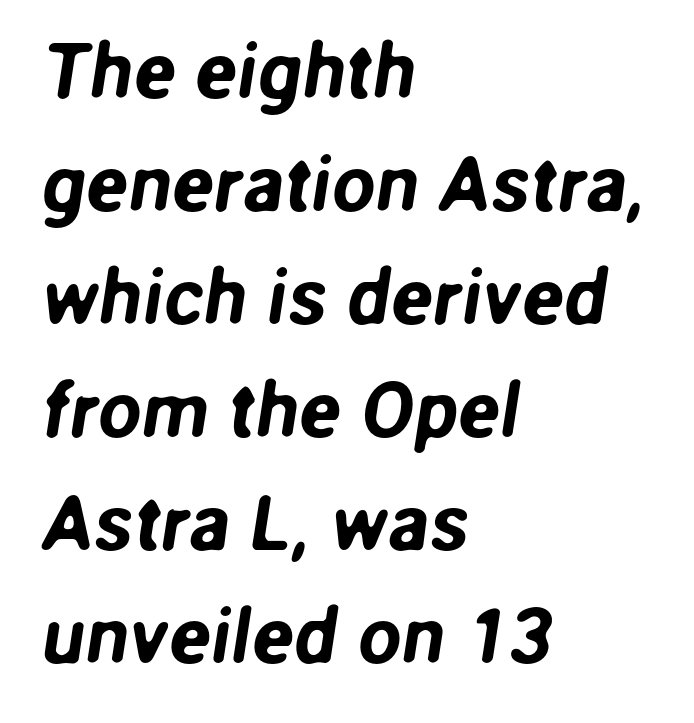
{"serif": "no", "width": "normal", "stroke_contrast": "low", "x_height": "medium", "monospaced": "no", "underline": "no", "align": "left", "line_spacing": "normal", "line_spacing_ratio": 1.45, "letter_spacing": "normal", "letter_spacing_em": 0.0, "glyph_px": 78}
